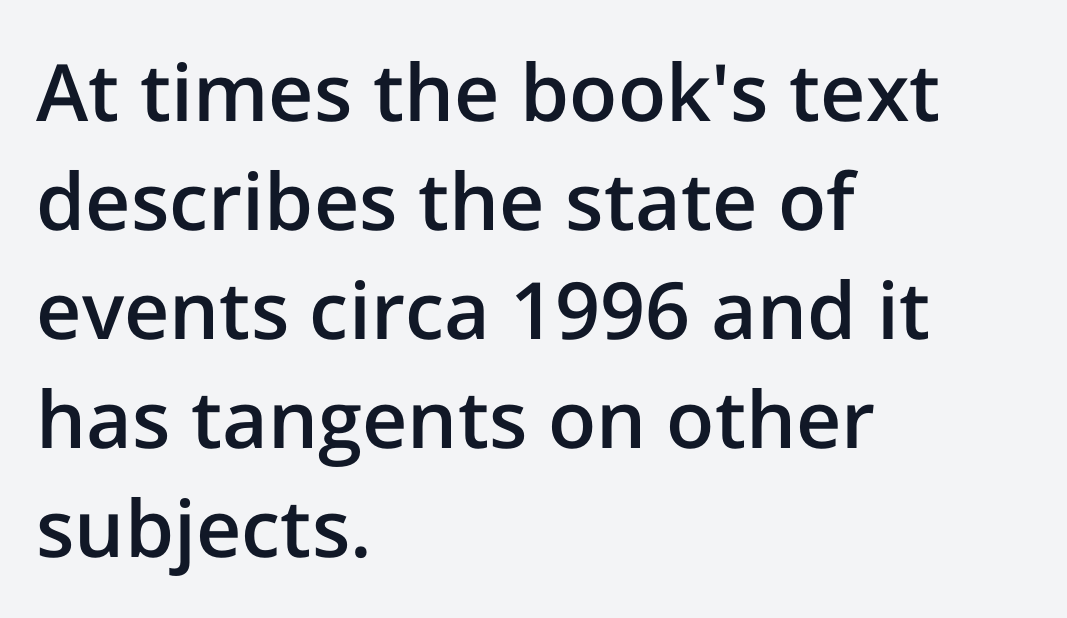
{"serif": "no", "italic": "no", "bold": "semi", "weight": "semibold", "width": "normal", "stroke_contrast": "low", "x_height": "medium", "monospaced": "no", "underline": "no", "align": "left", "line_spacing": "normal", "line_spacing_ratio": 1.38, "letter_spacing": "normal", "letter_spacing_em": 0.0, "glyph_px": 79}
